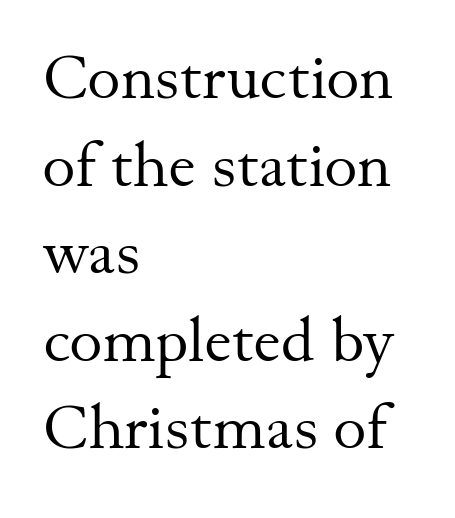
{"serif": "yes", "italic": "no", "bold": "no", "weight": "regular", "width": "normal", "stroke_contrast": "medium", "x_height": "small", "monospaced": "no", "underline": "no", "align": "left", "line_spacing": "normal", "line_spacing_ratio": 1.39, "letter_spacing": "normal", "letter_spacing_em": 0.0, "glyph_px": 63}
